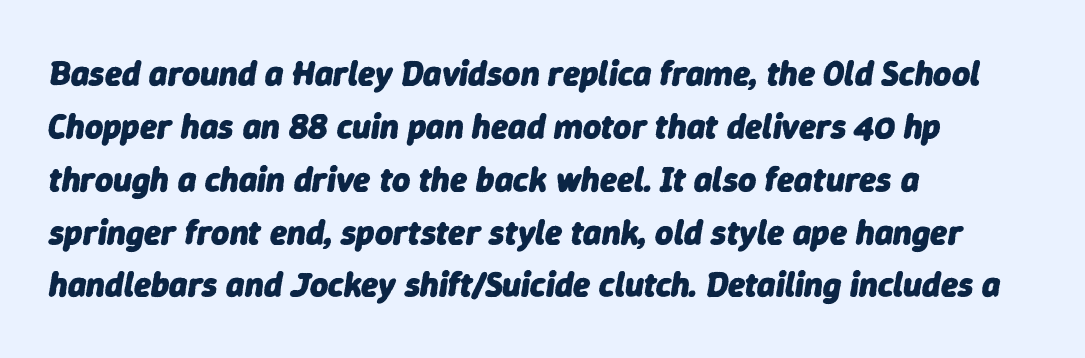
The image shows 35 px heavy type, italic (leaning right); set left-aligned, normal line spacing (1.51x), normal letter spacing, not underlined; low stroke contrast and a medium x-height.
